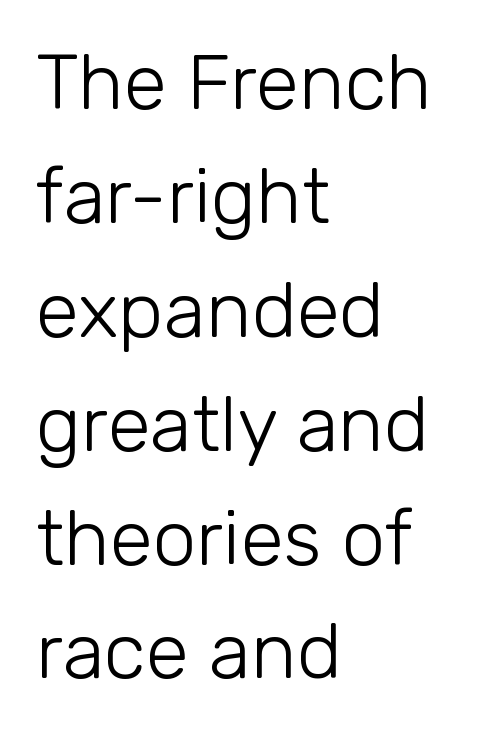
The glyphs in this specimen are sans serif. Nothing unusual about the tracking: characters are spaced as the font intends. Left-aligned paragraph, ragged on the right. No chunkiness to these letters — they're not bold. Horizontal bands of white between lines are of average thickness. The gap between lines stays unmarked.
